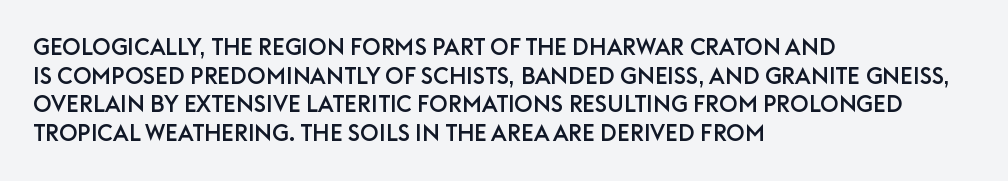
The image shows 23 px text type, upright; set left-aligned, normal line spacing (1.25x), normal letter spacing, not underlined.
